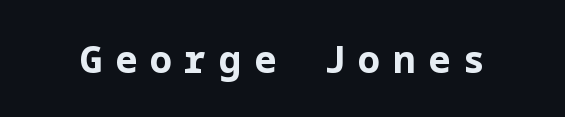
Q: Is the text bold? A: Yes.
Q: Is the text italic (slanted)? A: No, it is upright.
Q: Is the typeface a serif or a sans-serif typeface? A: Sans-serif.
Q: Is the text underlined? A: No.
Q: Is the spacing between letters normal or unusually wide? A: Unusually wide.
Q: Width (condensed, normal, or wide)? A: Normal.
Q: Stroke contrast? A: Low.
Q: x-height? A: Medium.
